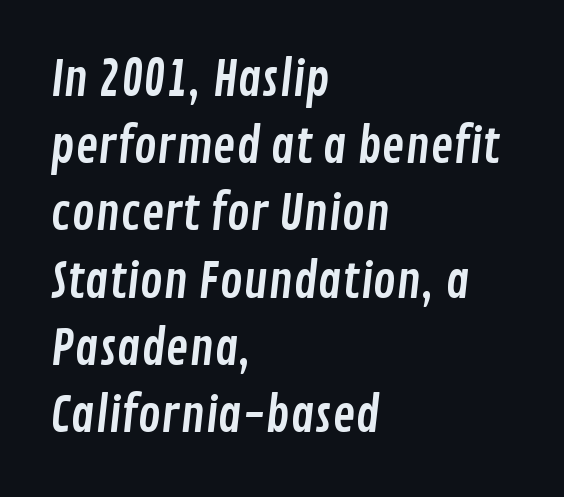
Q: Is the typeface a serif or a sans-serif typeface? A: Sans-serif.
Q: Is the text underlined? A: No.
Q: How is the paragraph aligned? A: Left-aligned.
Q: Is the spacing between letters normal or unusually wide? A: Normal.
Q: Is the spacing between lines tight, normal or loose? A: Normal.
Q: Width (condensed, normal, or wide)? A: Condensed.
Q: Stroke contrast? A: Low.
Q: x-height? A: Medium.
Q: Monospaced? A: No.
